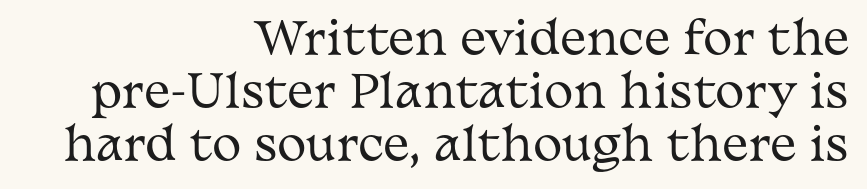
The image shows 44 px regular-weight, wide serif type, upright; set right-aligned, line spacing 1.2x, normal letter spacing, not underlined; medium stroke contrast and a medium x-height.
